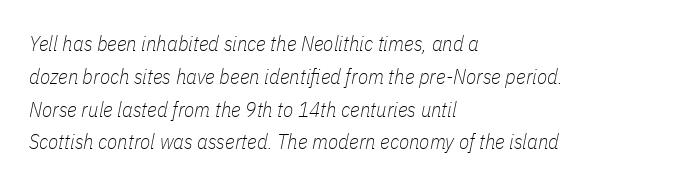
Q: Is the text bold? A: No.
Q: Is the text italic (slanted)? A: Yes, it leans right by about 11 degrees.
Q: Is the text underlined? A: No.
Q: How is the paragraph aligned? A: Left-aligned.
Q: Is the spacing between letters normal or unusually wide? A: Normal.
Q: Is the spacing between lines tight, normal or loose? A: Normal.
